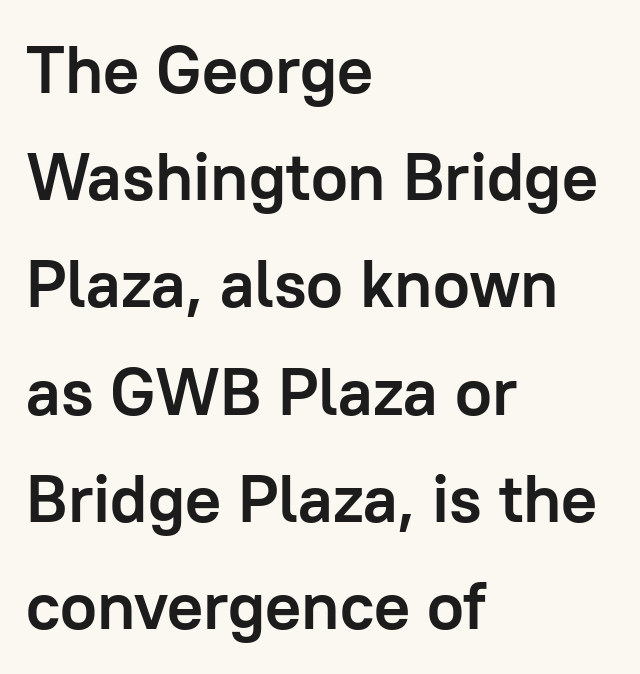
{"serif": "no", "italic": "no", "bold": "yes", "weight": "semibold", "width": "normal", "stroke_contrast": "low", "x_height": "medium", "monospaced": "no", "underline": "no", "align": "left", "line_spacing": "normal", "line_spacing_ratio": 1.6, "letter_spacing": "normal", "letter_spacing_em": 0.0, "glyph_px": 67}
